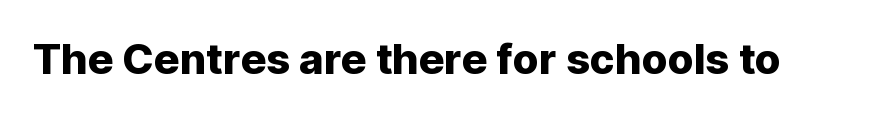
The image shows 42 px sans-serif type, upright; set normal letter spacing, not underlined; low stroke contrast and a medium x-height.
